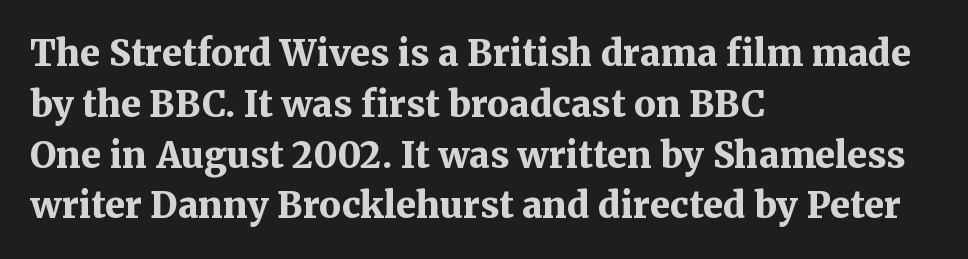
{"serif": "yes", "italic": "no", "bold": "yes", "weight": "bold", "width": "normal", "stroke_contrast": "medium", "x_height": "medium", "monospaced": "no", "underline": "no", "align": "left", "line_spacing": "normal", "line_spacing_ratio": 1.41, "letter_spacing": "normal", "letter_spacing_em": 0.0, "glyph_px": 36}
